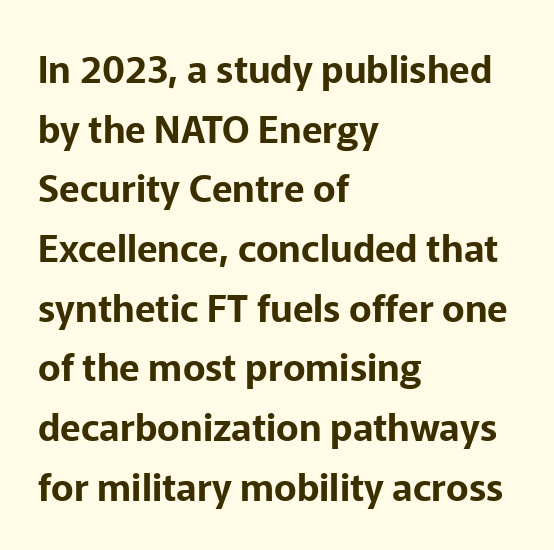
{"serif": "no", "italic": "no", "width": "normal", "stroke_contrast": "low", "x_height": "medium", "monospaced": "no", "underline": "no", "align": "left", "line_spacing": "normal", "line_spacing_ratio": 1.57, "letter_spacing": "normal", "letter_spacing_em": 0.0, "glyph_px": 38}
